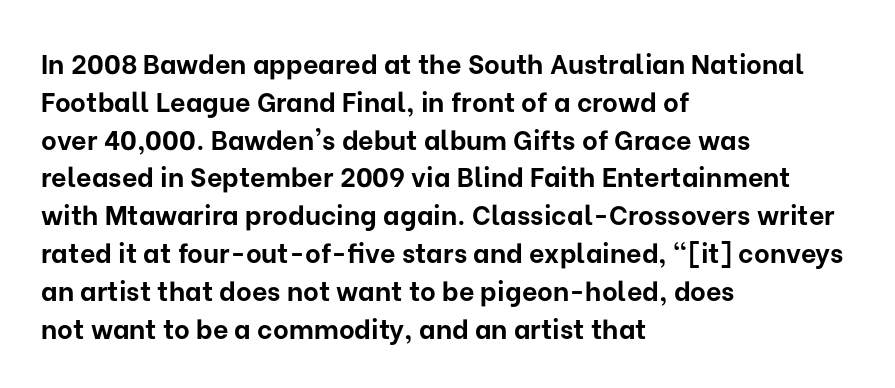
The image shows 27 px bold type, upright; set left-aligned, normal line spacing (1.4x), normal letter spacing, not underlined.
